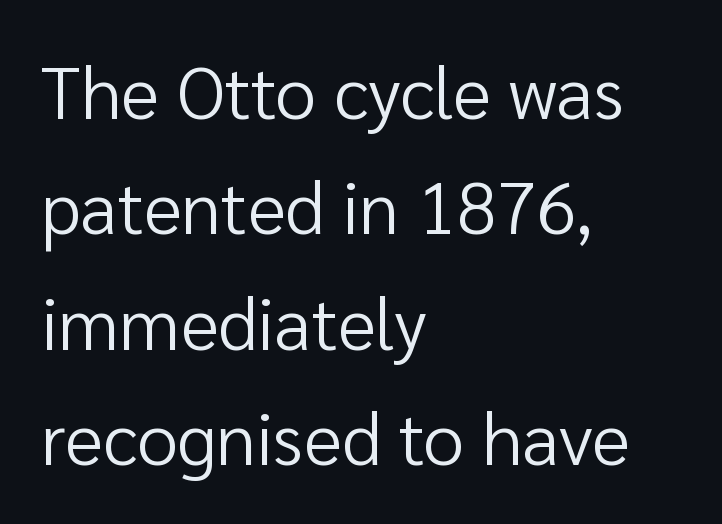
Q: Is the text bold? A: No.
Q: Is the text italic (slanted)? A: No, it is upright.
Q: Is the typeface a serif or a sans-serif typeface? A: Sans-serif.
Q: Is the text underlined? A: No.
Q: How is the paragraph aligned? A: Left-aligned.
Q: Is the spacing between letters normal or unusually wide? A: Normal.
Q: Is the spacing between lines tight, normal or loose? A: Normal.
Q: Width (condensed, normal, or wide)? A: Normal.
Q: Stroke contrast? A: Low.
Q: x-height? A: Medium.
Q: Monospaced? A: No.
